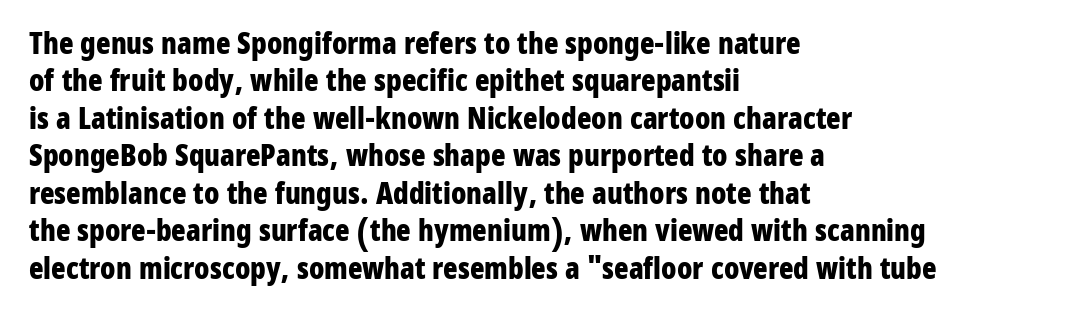
The image shows 30 px bold, condensed sans-serif type, upright; set left-aligned, normal line spacing (1.25x), normal letter spacing, not underlined; low stroke contrast and a medium x-height.
